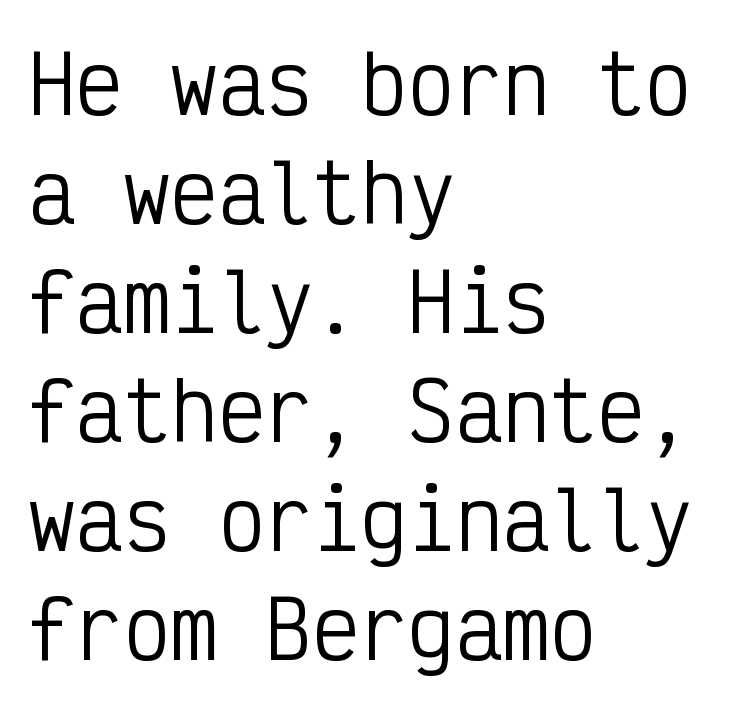
{"serif": "no", "italic": "no", "bold": "no", "weight": "regular", "width": "condensed", "stroke_contrast": "low", "x_height": "medium", "monospaced": "yes", "underline": "no", "align": "left", "line_spacing": "normal", "line_spacing_ratio": 1.38, "letter_spacing": "normal", "letter_spacing_em": 0.0, "glyph_px": 79}
